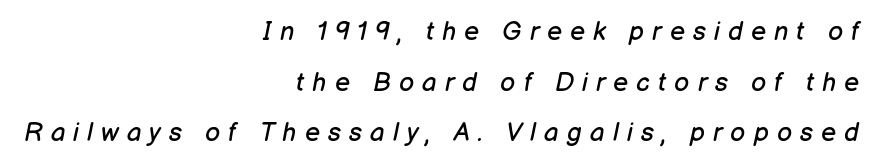
{"italic": "yes", "lean": "right", "slant_degrees": 12, "bold": "no", "underline": "no", "align": "right", "line_spacing": "loose", "line_spacing_ratio": 1.95, "letter_spacing": "wide", "letter_spacing_em": 0.31, "glyph_px": 26}
